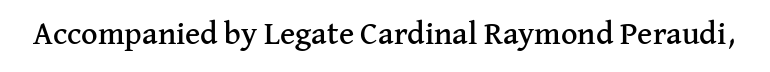
This sample has the flowing, uneven cadence of proportional lettering. Words appear dense and cohesive because spacing is normal. Tall strokes in this sample are plumb rather than angled. Any mark beneath the type? The region is blank. Typographically, this falls in the serif category.
